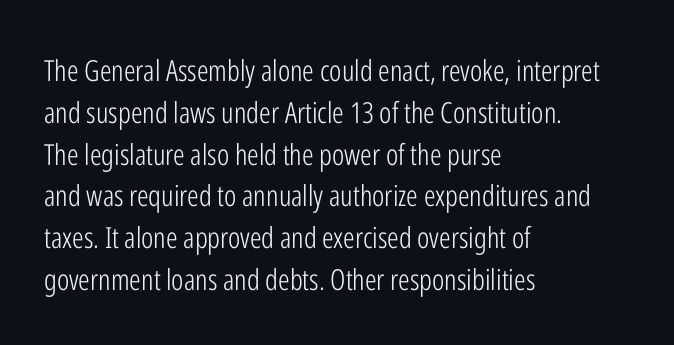
The image shows 29 px light, condensed sans-serif type, upright; set left-aligned, normal line spacing (1.44x), normal letter spacing, not underlined; low stroke contrast and a medium x-height.
